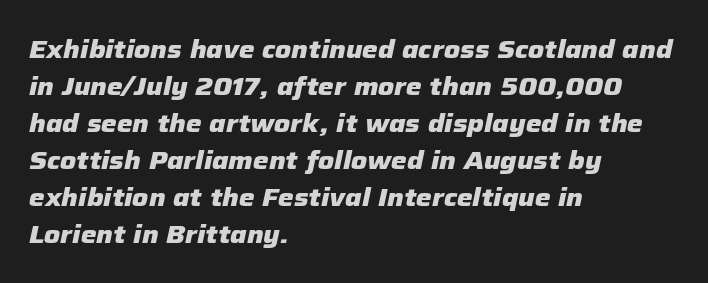
Q: Is the text bold? A: Yes.
Q: Is the text italic (slanted)? A: Yes, it leans right by about 12 degrees.
Q: Is the text underlined? A: No.
Q: How is the paragraph aligned? A: Left-aligned.
Q: Is the spacing between letters normal or unusually wide? A: Normal.
Q: Is the spacing between lines tight, normal or loose? A: Normal.
